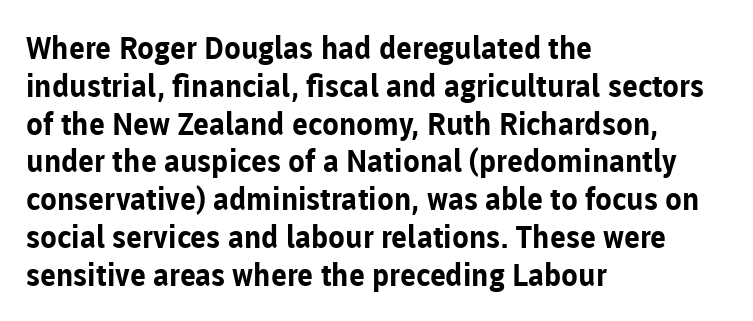
The passage shown has conventional tracking throughout. Note: no serifs on the glyphs. Every row of glyphs begins at an identical x-position on the left. Each row of text sits above clean, open space.
